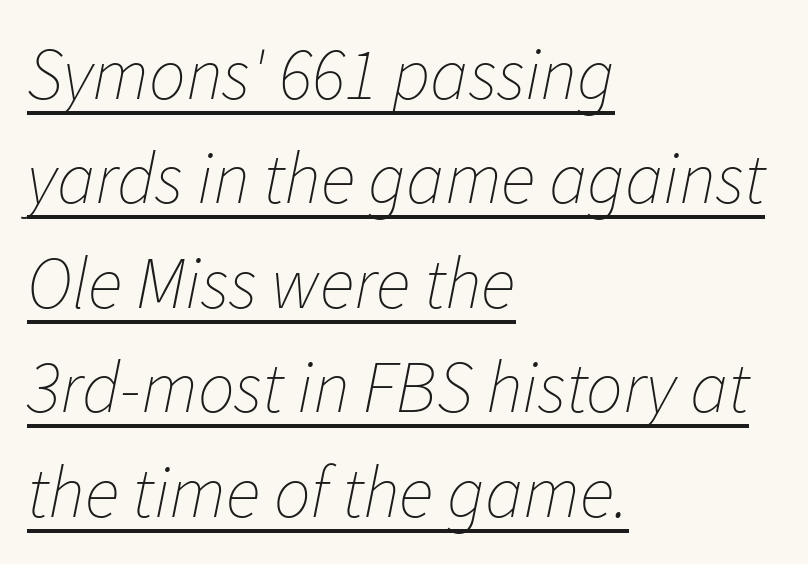
Q: Is the text bold? A: No.
Q: Is the text italic (slanted)? A: Yes, it leans right by about 11 degrees.
Q: Is the text underlined? A: Yes.
Q: How is the paragraph aligned? A: Left-aligned.
Q: Is the spacing between letters normal or unusually wide? A: Normal.
Q: Is the spacing between lines tight, normal or loose? A: Normal.
Q: Width (condensed, normal, or wide)? A: Normal.
Q: Stroke contrast? A: Low.
Q: x-height? A: Medium.
Q: Monospaced? A: No.
